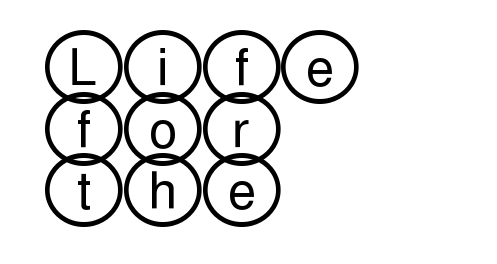
Q: Is the text italic (slanted)? A: No, it is upright.
Q: Is the text underlined? A: No.
Q: How is the paragraph aligned? A: Left-aligned.
Q: Is the spacing between letters normal or unusually wide? A: Normal.
Q: Width (condensed, normal, or wide)? A: Wide.
Q: x-height? A: Large.
